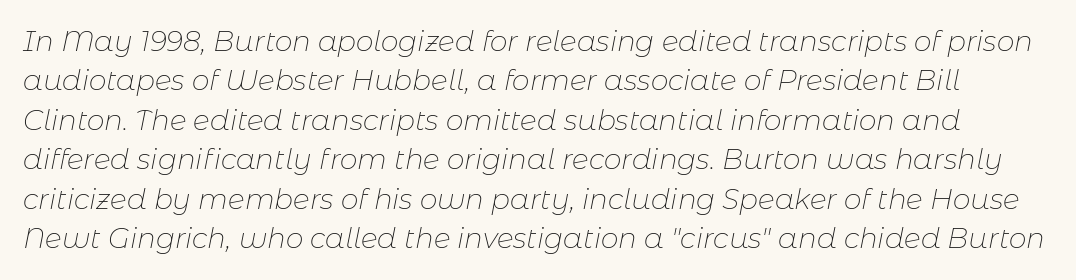
The image shows 28 px thin type, italic (leaning right); set normal line spacing (1.41x), normal letter spacing, not underlined; low stroke contrast and a medium x-height.
